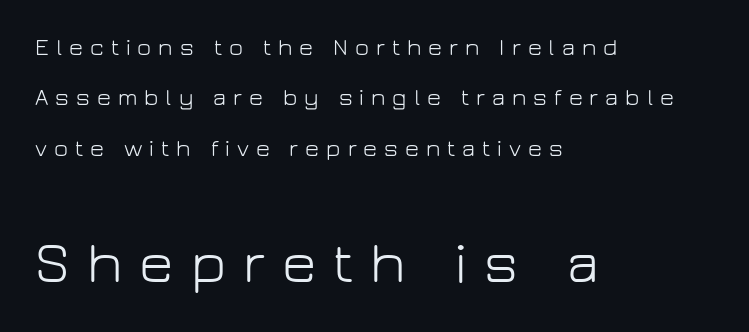
The image shows 59 px light sans-serif type, upright; set left-aligned, loose line spacing (2.1x), unusually wide letter spacing (+0.29 em), not underlined; the second (bottom) block is 2.46x larger; low stroke contrast and a medium x-height.
